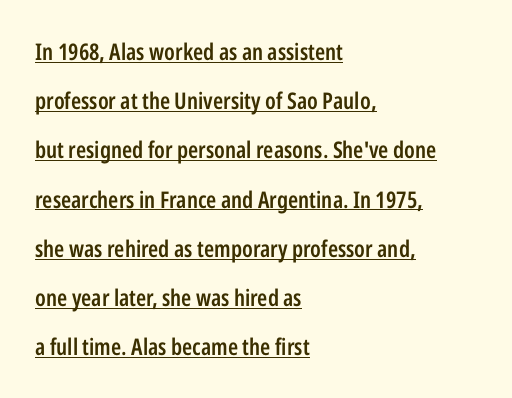
{"italic": "no", "bold": "semi", "underline": "yes", "align": "left", "line_spacing": "loose", "line_spacing_ratio": 2.14, "letter_spacing": "normal", "letter_spacing_em": 0.0, "glyph_px": 23}
